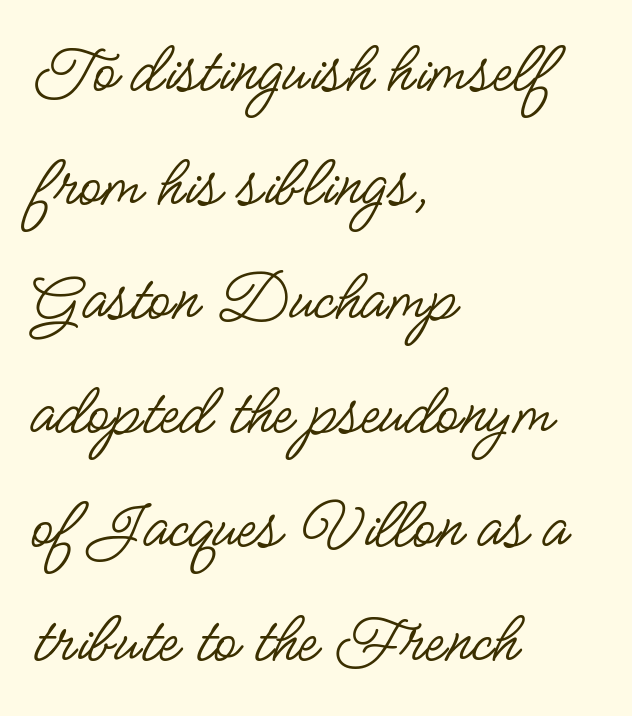
Q: Is the text bold? A: No.
Q: Is the text italic (slanted)? A: Yes.
Q: Is the typeface a serif or a sans-serif typeface? A: Sans-serif.
Q: Is the text underlined? A: No.
Q: How is the paragraph aligned? A: Left-aligned.
Q: Is the spacing between letters normal or unusually wide? A: Normal.
Q: Is the spacing between lines tight, normal or loose? A: Normal.
Q: Width (condensed, normal, or wide)? A: Condensed.
Q: Stroke contrast? A: Low.
Q: x-height? A: Small.
Q: Monospaced? A: No.
